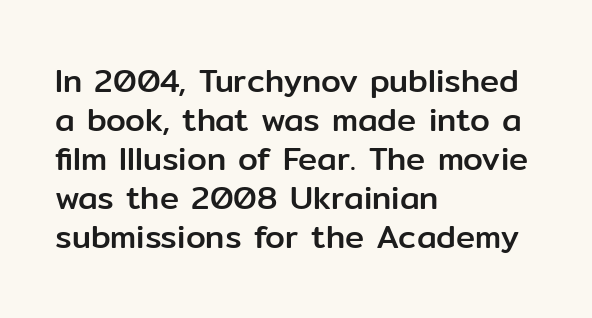
Q: Is the text italic (slanted)? A: No, it is upright.
Q: Is the typeface a serif or a sans-serif typeface? A: Sans-serif.
Q: Is the text underlined? A: No.
Q: How is the paragraph aligned? A: Left-aligned.
Q: Is the spacing between letters normal or unusually wide? A: Normal.
Q: Width (condensed, normal, or wide)? A: Normal.
Q: Stroke contrast? A: Low.
Q: x-height? A: Medium.
Q: Monospaced? A: No.
